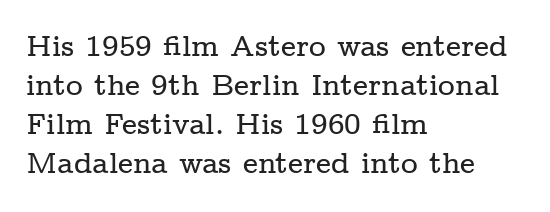
{"serif": "yes", "italic": "no", "width": "wide", "stroke_contrast": "low", "x_height": "medium", "monospaced": "no", "underline": "no", "align": "left", "line_spacing": "normal", "line_spacing_ratio": 1.35, "letter_spacing": "normal", "letter_spacing_em": 0.0, "glyph_px": 29}
